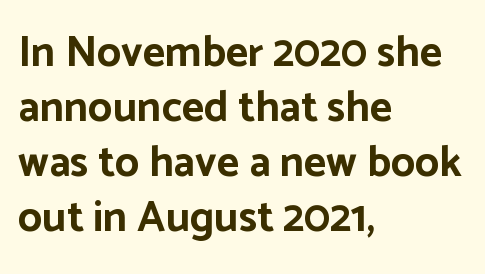
The typesetter chose a ragged-right arrangement here. The rendering uses natural spacing where letterforms have individual widths. Pretty heavy lettering here — definitely bold. The space directly below the letters is spotless. Classification — sans serif.
